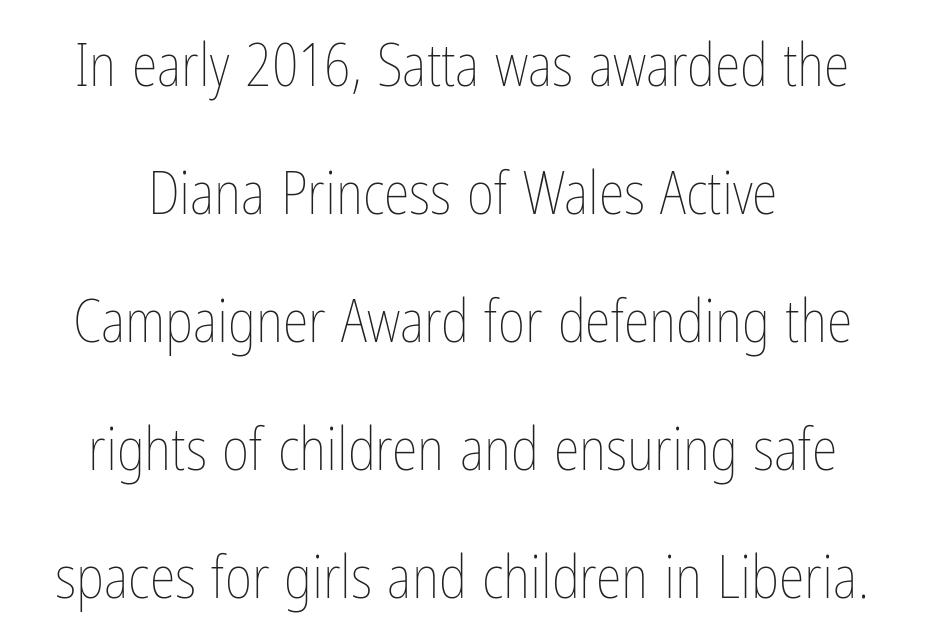
The image shows 59 px thin, condensed type, upright; set centered, loose line spacing (2.17x), normal letter spacing, not underlined; low stroke contrast and a medium x-height.
